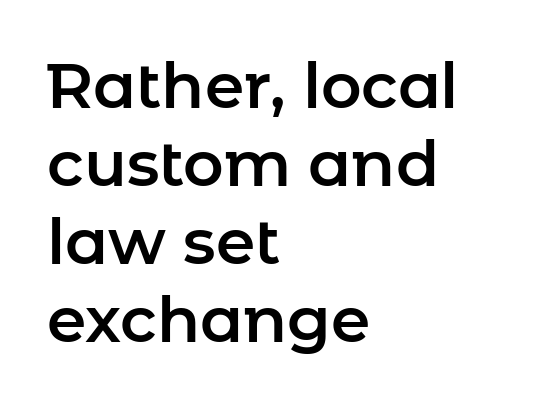
{"serif": "no", "italic": "no", "width": "normal", "stroke_contrast": "low", "x_height": "medium", "monospaced": "no", "underline": "no", "align": "left", "line_spacing_ratio": 1.24, "letter_spacing": "normal", "letter_spacing_em": 0.0, "glyph_px": 63}
